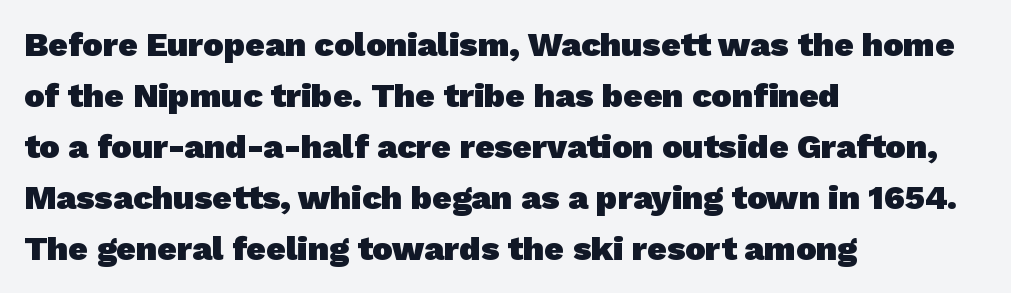
The image shows 34 px heavy sans-serif type; set left-aligned, normal line spacing (1.5x), normal letter spacing, not underlined; low stroke contrast and a medium x-height.
